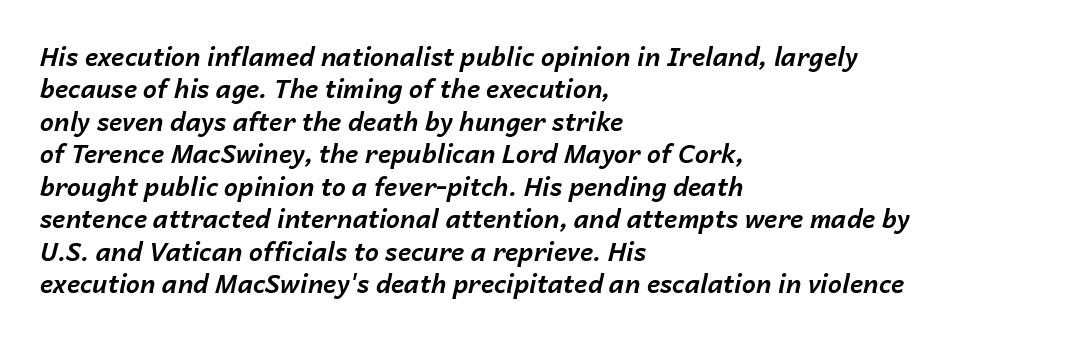
{"italic": "yes", "lean": "right", "slant_degrees": 14, "bold": "yes", "underline": "no", "align": "left", "line_spacing": "normal", "line_spacing_ratio": 1.3, "letter_spacing": "normal", "letter_spacing_em": 0.0, "glyph_px": 25}
